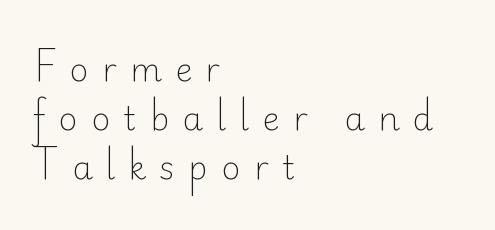
Q: Is the text bold? A: No.
Q: Is the text italic (slanted)? A: No, it is upright.
Q: Is the typeface a serif or a sans-serif typeface? A: Sans-serif.
Q: Is the text underlined? A: No.
Q: How is the paragraph aligned? A: Left-aligned.
Q: Is the spacing between letters normal or unusually wide? A: Unusually wide.
Q: Is the spacing between lines tight, normal or loose? A: Normal.
Q: Width (condensed, normal, or wide)? A: Normal.
Q: Stroke contrast? A: Low.
Q: x-height? A: Small.
Q: Monospaced? A: No.
